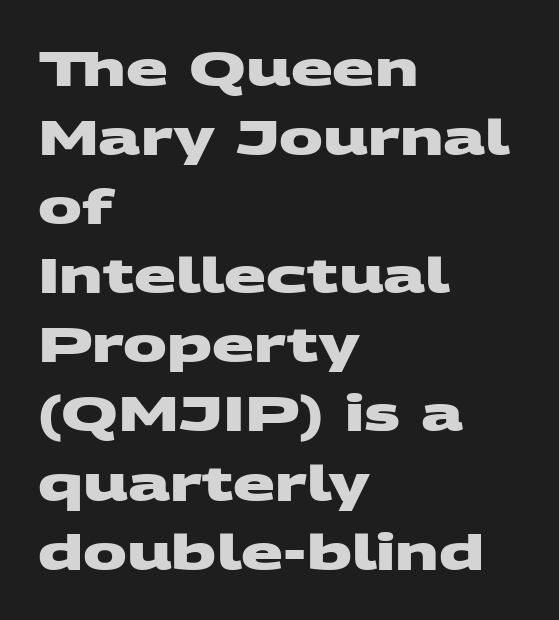
Q: Is the text bold? A: Yes.
Q: Is the typeface a serif or a sans-serif typeface? A: Sans-serif.
Q: Is the text underlined? A: No.
Q: How is the paragraph aligned? A: Left-aligned.
Q: Is the spacing between letters normal or unusually wide? A: Normal.
Q: Is the spacing between lines tight, normal or loose? A: Normal.
Q: Width (condensed, normal, or wide)? A: Wide.
Q: Stroke contrast? A: Medium.
Q: x-height? A: Large.
Q: Monospaced? A: No.
